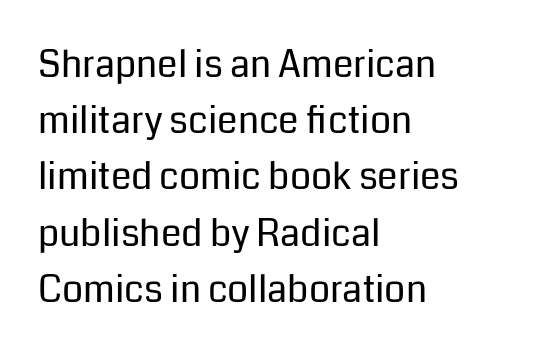
The image shows 37 px regular-weight sans-serif type, upright; set left-aligned, normal line spacing (1.52x), normal letter spacing, not underlined; low stroke contrast and a medium x-height.
